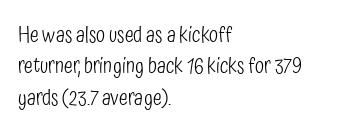
{"italic": "no", "bold": "no", "underline": "no", "align": "left", "line_spacing": "normal", "line_spacing_ratio": 1.5, "letter_spacing": "normal", "letter_spacing_em": 0.0, "glyph_px": 21}
